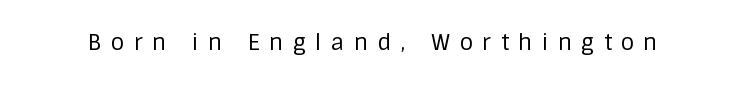
{"italic": "no", "bold": "no", "underline": "no", "letter_spacing": "wide", "letter_spacing_em": 0.43, "glyph_px": 22}
